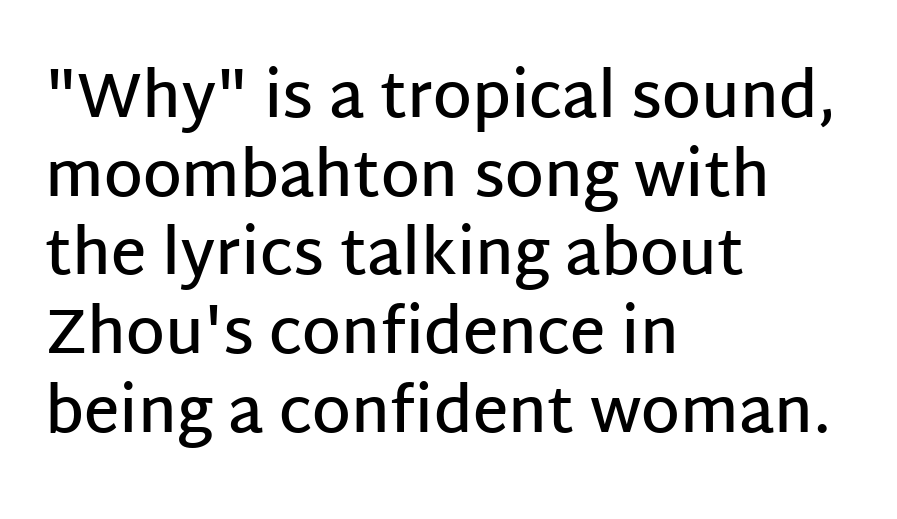
{"serif": "no", "italic": "no", "bold": "semi", "weight": "semibold", "width": "normal", "stroke_contrast": "low", "x_height": "large", "monospaced": "no", "underline": "no", "align": "left", "line_spacing": "normal", "line_spacing_ratio": 1.27, "letter_spacing": "normal", "letter_spacing_em": 0.0, "glyph_px": 62}
